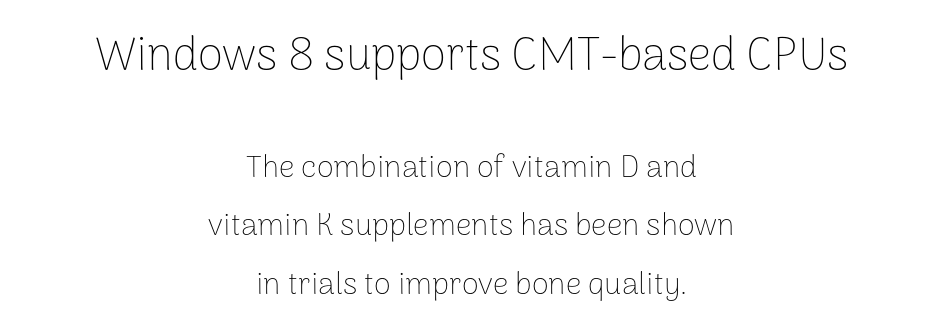
Q: Is the text bold? A: No.
Q: Is the text italic (slanted)? A: No, it is upright.
Q: Is the typeface a serif or a sans-serif typeface? A: Sans-serif.
Q: Is the text underlined? A: No.
Q: How is the paragraph aligned? A: Centered.
Q: Is the spacing between letters normal or unusually wide? A: Normal.
Q: Which block of text is set in a larger size, the first (top) or the second (bottom)? A: The first (top) one.
Q: Width (condensed, normal, or wide)? A: Normal.
Q: Stroke contrast? A: Low.
Q: x-height? A: Medium.
Q: Monospaced? A: No.
